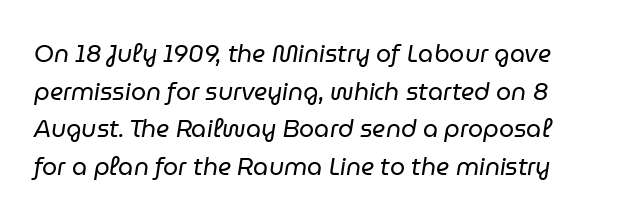
If you drew a line through each stem, it would be angled. The leading is moderate, giving the passage an even texture. Heft: none added — not bold. The type is set solid horizontally, with unmodified tracking. Underline: absent.
